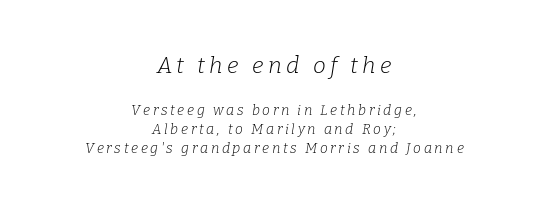
The image shows 23 px text type, italic (leaning right); set centered, normal line spacing (1.36x), not underlined; the first (top) block is 1.64x larger.
